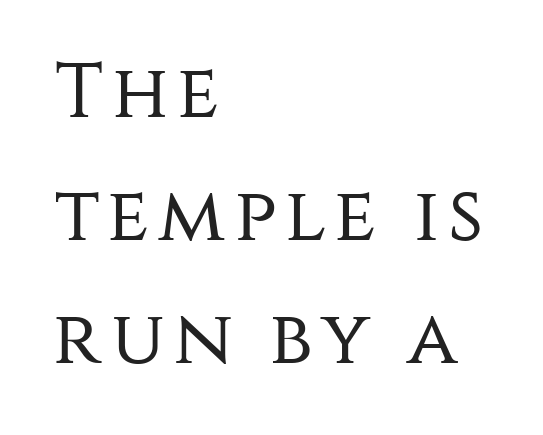
The image shows 77 px regular-weight sans-serif type, upright; set left-aligned, normal line spacing (1.6x), not underlined; medium stroke contrast and a large x-height.
